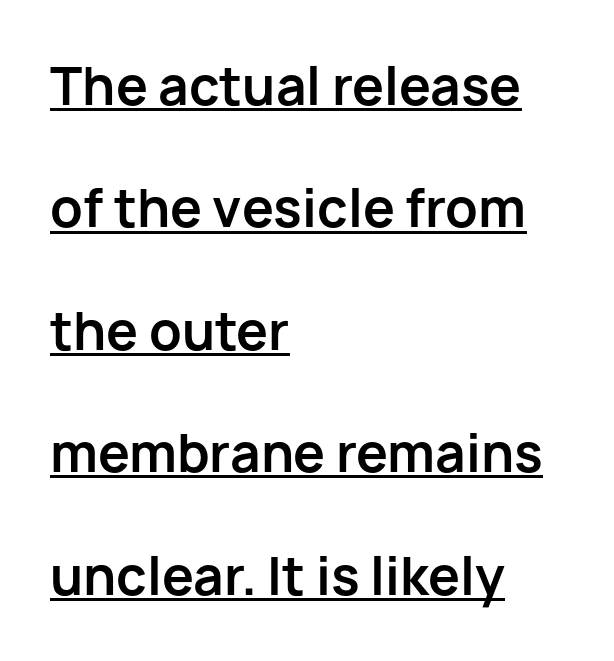
{"serif": "no", "italic": "no", "bold": "yes", "weight": "bold", "width": "normal", "stroke_contrast": "low", "x_height": "medium", "monospaced": "no", "underline": "yes", "align": "left", "line_spacing": "loose", "line_spacing_ratio": 2.4, "letter_spacing": "normal", "letter_spacing_em": 0.0, "glyph_px": 51}
